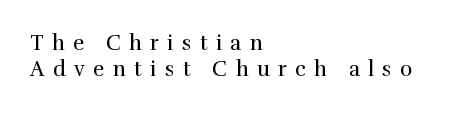
The image shows 21 px text type, upright; set left-aligned, line spacing 1.23x, unusually wide letter spacing (+0.4 em), not underlined.
